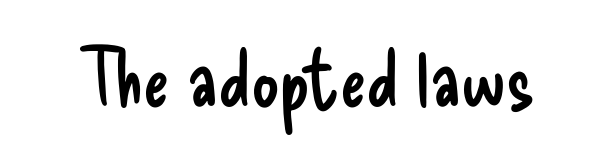
These lines keep a tight, regular rhythm from letter to letter. Has an underline been added? It has not. The strokes are not fattened; the text isn't bold. Look at the bottom of the vertical strokes: they stop flat, with no serifs.
